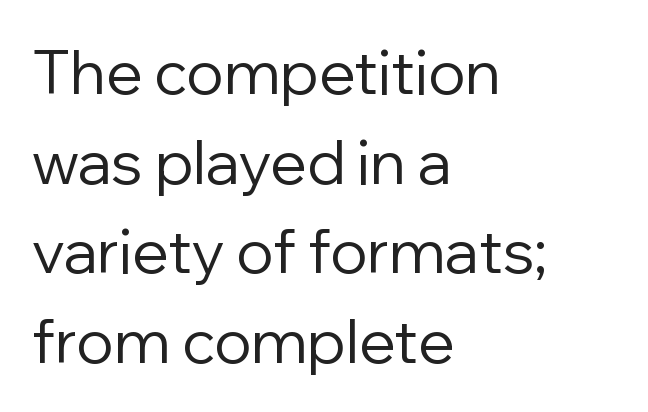
No italicization has been applied; the sample stays upright. Stroke thickness stays within the range of a standard reading face or lighter. I'd call this a sans setting — the letters go barefoot. Rule under the text: the space is simply empty.
